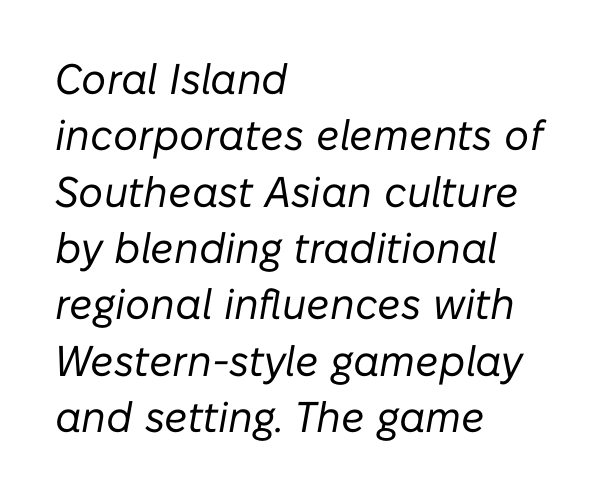
{"italic": "yes", "lean": "right", "slant_degrees": 10, "bold": "no", "weight": "regular", "width": "normal", "stroke_contrast": "low", "x_height": "medium", "monospaced": "no", "underline": "no", "align": "left", "line_spacing": "normal", "line_spacing_ratio": 1.31, "letter_spacing": "normal", "letter_spacing_em": 0.0, "glyph_px": 43}
